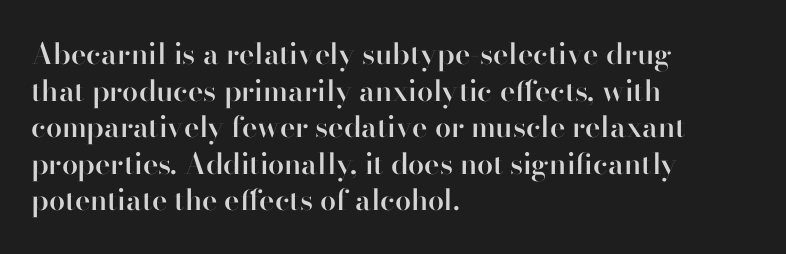
The image shows 29 px semibold sans-serif type, upright; set left-aligned, normal line spacing (1.26x), normal letter spacing, not underlined; high stroke contrast and a small x-height.
